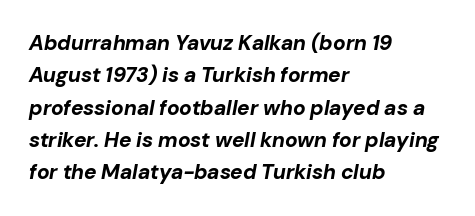
Q: Is the text bold? A: Yes.
Q: Is the text italic (slanted)? A: Yes, it leans right by about 10 degrees.
Q: Is the text underlined? A: No.
Q: How is the paragraph aligned? A: Left-aligned.
Q: Is the spacing between letters normal or unusually wide? A: Normal.
Q: Is the spacing between lines tight, normal or loose? A: Normal.
